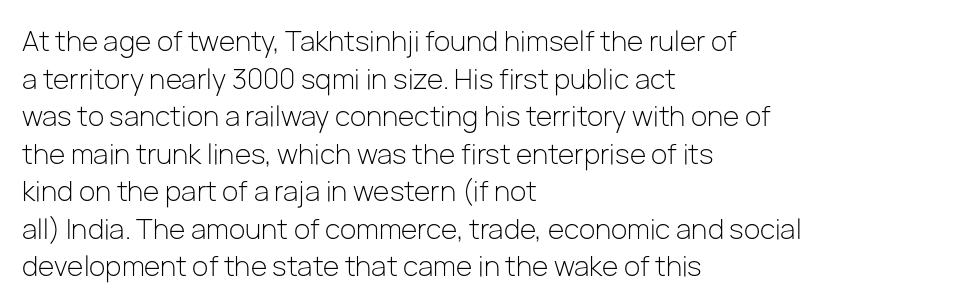
Q: Is the text bold? A: No.
Q: Is the text italic (slanted)? A: No, it is upright.
Q: Is the text underlined? A: No.
Q: How is the paragraph aligned? A: Left-aligned.
Q: Is the spacing between letters normal or unusually wide? A: Normal.
Q: Is the spacing between lines tight, normal or loose? A: Normal.
